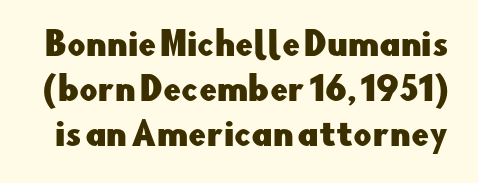
The lettering holds an erect, upright posture throughout. Beneath every word, the page is bare. Character widths vary here, with narrow letters taking less room than wide ones. The rows are spaced the way most documents space them.
